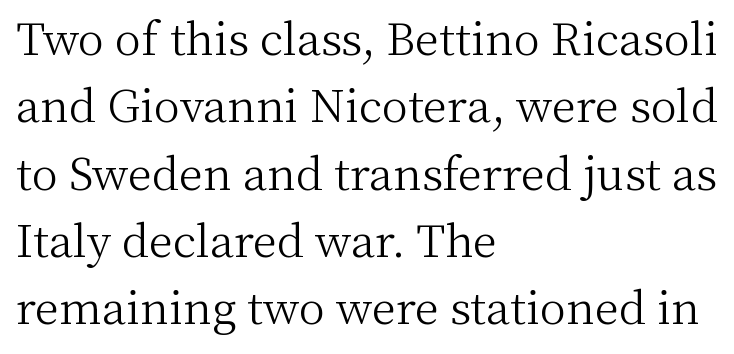
{"serif": "yes", "italic": "no", "bold": "no", "weight": "light", "width": "normal", "stroke_contrast": "medium", "x_height": "medium", "monospaced": "no", "underline": "no", "align": "left", "line_spacing": "normal", "line_spacing_ratio": 1.53, "letter_spacing": "normal", "letter_spacing_em": 0.0, "glyph_px": 44}
